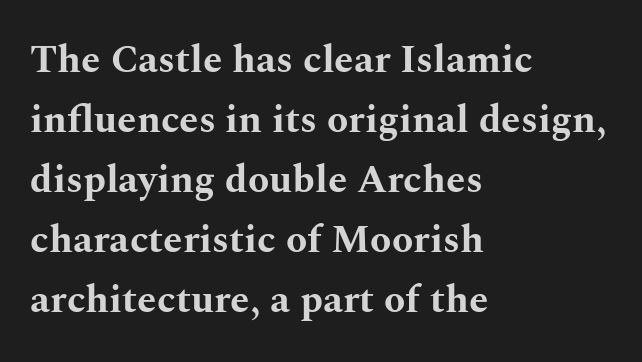
The passage shown is typed in a proportional face where columns would drift. Compared with typical body copy, the letter spacing here is the same. A student would call this left alignment; a typographer would say flush left, rag right. Letters rest on an invisible, unmarked baseline. Note: serifs present on the glyphs.
